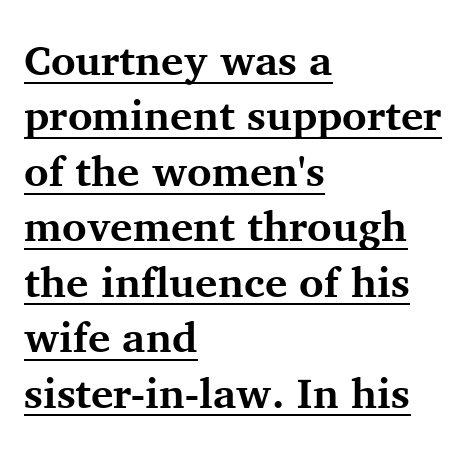
Glyph-to-glyph distance matches everyday printed text. The letters are bold, with thick, heavy strokes. Evenly set lines give the paragraph a standard silhouette. The passage shown is typed in a proportional face where columns would drift.
